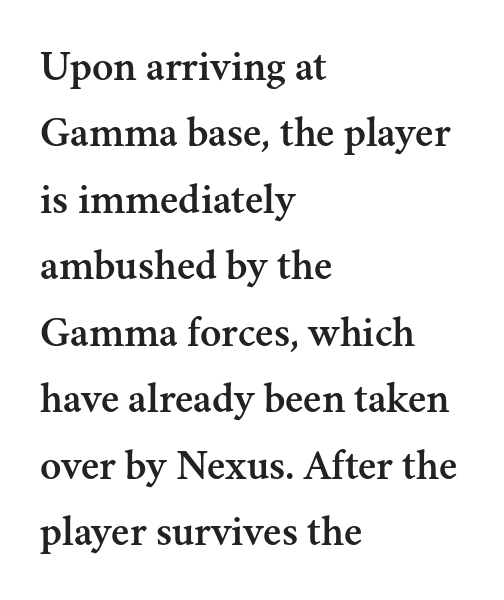
Q: Is the text italic (slanted)? A: No, it is upright.
Q: Is the typeface a serif or a sans-serif typeface? A: Serif.
Q: Is the text underlined? A: No.
Q: How is the paragraph aligned? A: Left-aligned.
Q: Is the spacing between letters normal or unusually wide? A: Normal.
Q: Is the spacing between lines tight, normal or loose? A: Normal.
Q: Width (condensed, normal, or wide)? A: Normal.
Q: Stroke contrast? A: Medium.
Q: x-height? A: Small.
Q: Monospaced? A: No.
